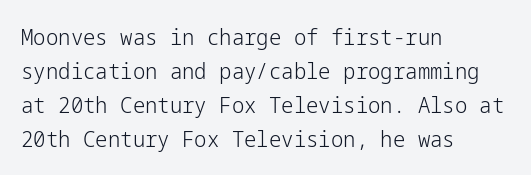
{"italic": "no", "bold": "no", "underline": "no", "align": "left", "line_spacing": "normal", "line_spacing_ratio": 1.54, "letter_spacing": "normal", "letter_spacing_em": 0.0, "glyph_px": 22}
